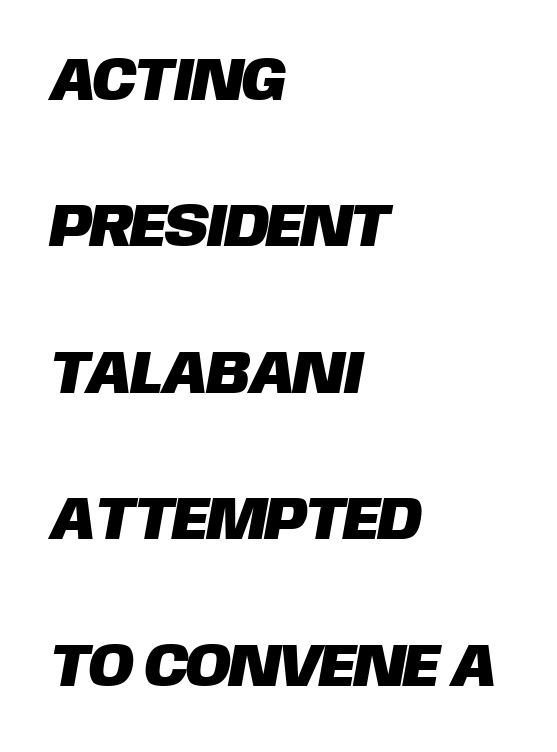
{"serif": "no", "width": "normal", "stroke_contrast": "low", "x_height": "large", "monospaced": "no", "underline": "no", "align": "left", "line_spacing": "loose", "line_spacing_ratio": 2.4, "letter_spacing": "normal", "letter_spacing_em": 0.0, "glyph_px": 61}
